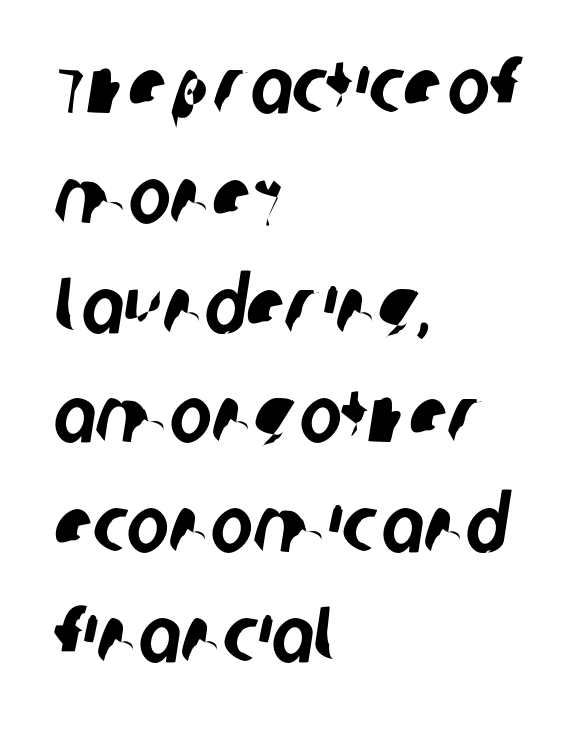
Whoever set this chose a conventional vertical rhythm. Underline: absent. Each letter keeps its own natural width here, so spacing adapts to shape. Type style note: lacks serifs. The rendering anchors every line to the left-hand side.
